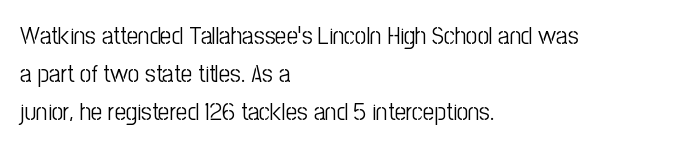
Q: Is the text bold? A: No.
Q: Is the text italic (slanted)? A: No, it is upright.
Q: Is the text underlined? A: No.
Q: How is the paragraph aligned? A: Left-aligned.
Q: Is the spacing between letters normal or unusually wide? A: Normal.
Q: Is the spacing between lines tight, normal or loose? A: Normal.
